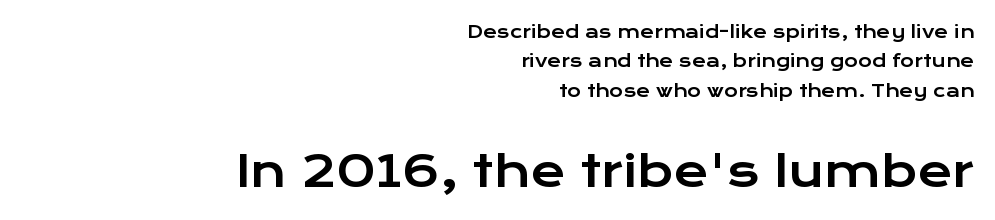
You could not count columns in this text — the font is proportionally spaced. Are there feet on the stems? There aren't — it's a sans. Leftover space on each line is placed entirely before the opening word. Ascenders rise straight up at ninety degrees. This rendering features lettering with no underline. The designer gave the closing block more size than the opening block.
